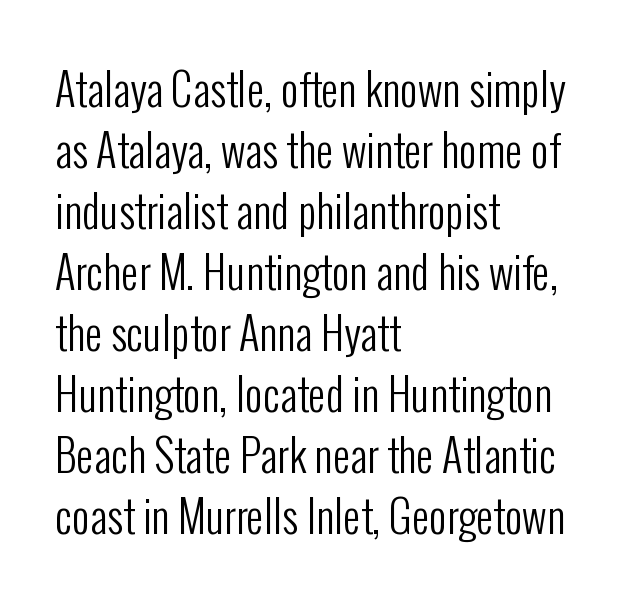
{"serif": "no", "italic": "no", "bold": "no", "weight": "regular", "width": "condensed", "stroke_contrast": "low", "x_height": "medium", "monospaced": "no", "underline": "no", "align": "left", "line_spacing": "normal", "line_spacing_ratio": 1.42, "letter_spacing": "normal", "letter_spacing_em": 0.0, "glyph_px": 43}
